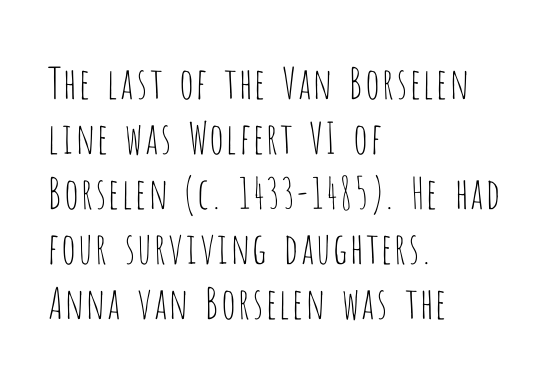
The image shows 43 px thin, condensed sans-serif type, upright; set left-aligned, normal line spacing (1.28x), normal letter spacing, not underlined; low stroke contrast and a large x-height.
